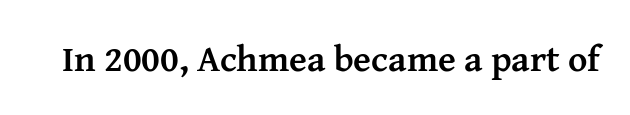
The image shows 37 px semibold serif type, upright; set normal letter spacing, not underlined; medium stroke contrast and a medium x-height.
